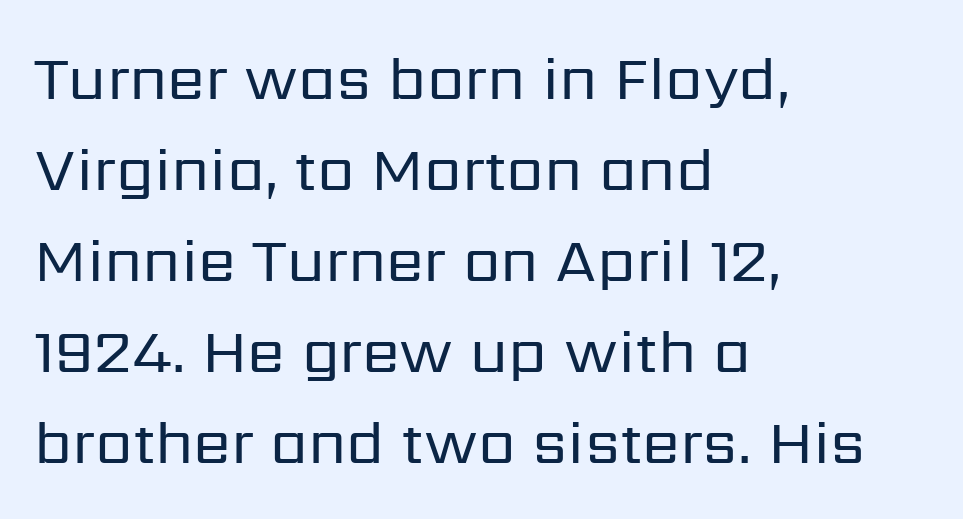
Short note: letters normally spaced. Teacher's note: observe the even left margin — that is flush-left alignment. A typesetter would call this leading conventional body-copy spacing. The type sits square on the baseline with zero lean.
